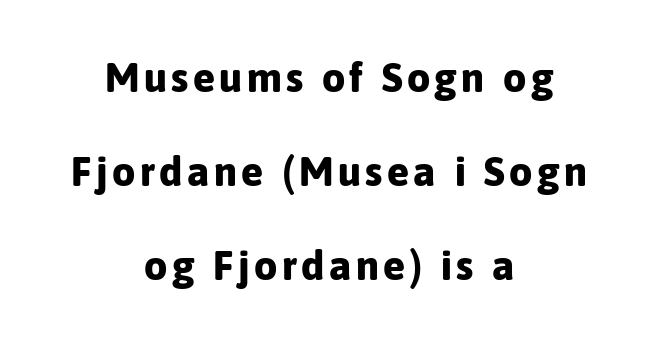
Character widths vary here, with narrow letters taking less room than wide ones. Both edges are ragged and mirror each other, which tells us the setting is centered. The leading is generous, giving the passage an open texture. Strong, thick strokes mark this as bold type. Is this a sans? Yes — the strokes have no serifs. A roman cut, with each character standing at attention.
